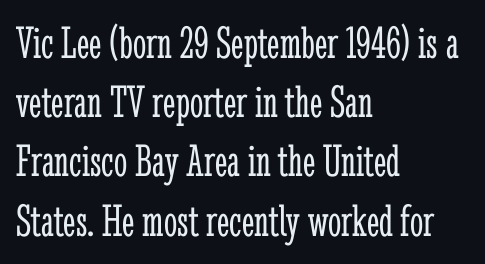
The image shows 47 px light, condensed serif type, upright; set left-aligned, normal line spacing (1.26x), normal letter spacing, not underlined; low stroke contrast and a medium x-height.
